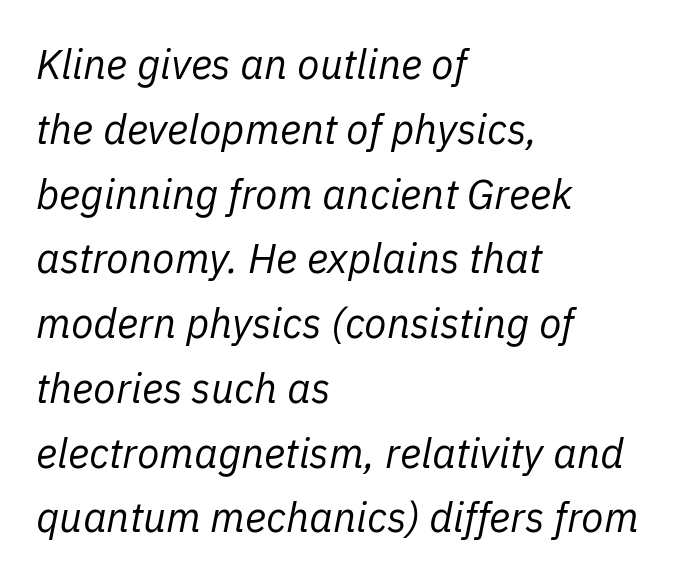
The image shows 41 px regular-weight type, italic (leaning right); set left-aligned, normal line spacing (1.58x), normal letter spacing, not underlined; low stroke contrast and a medium x-height.
